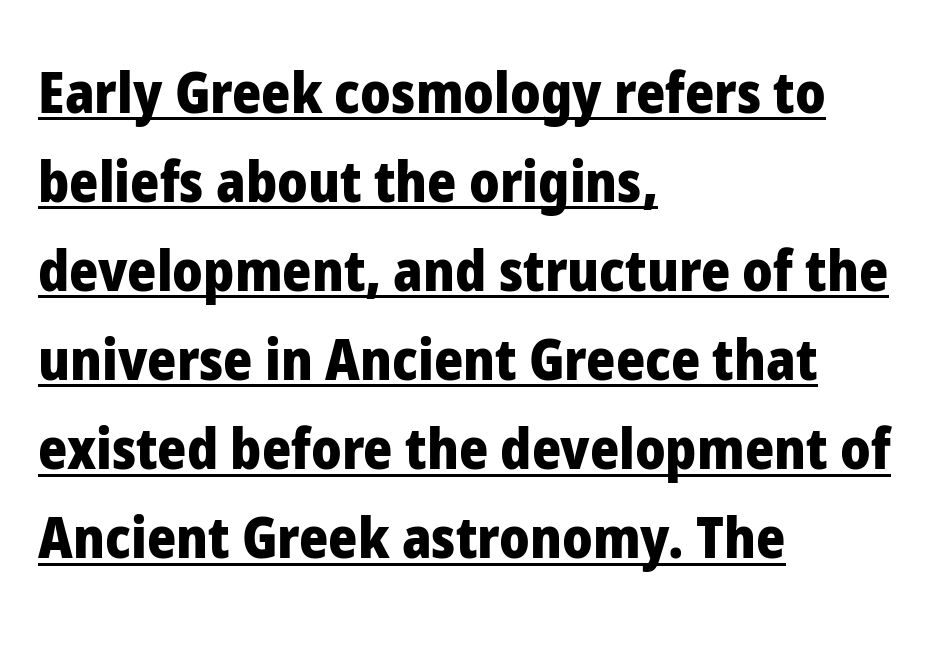
Q: Is the text bold? A: Yes.
Q: Is the text italic (slanted)? A: No, it is upright.
Q: Is the typeface a serif or a sans-serif typeface? A: Sans-serif.
Q: Is the text underlined? A: Yes.
Q: How is the paragraph aligned? A: Left-aligned.
Q: Is the spacing between letters normal or unusually wide? A: Normal.
Q: Is the spacing between lines tight, normal or loose? A: Normal.
Q: Width (condensed, normal, or wide)? A: Normal.
Q: Stroke contrast? A: Low.
Q: x-height? A: Medium.
Q: Monospaced? A: No.
